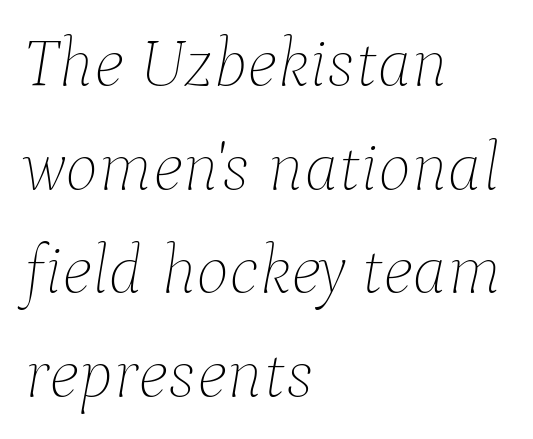
{"italic": "yes", "lean": "right", "slant_degrees": 9, "bold": "no", "weight": "thin", "width": "normal", "stroke_contrast": "low", "x_height": "medium", "monospaced": "no", "underline": "no", "align": "left", "line_spacing": "normal", "line_spacing_ratio": 1.48, "letter_spacing": "normal", "letter_spacing_em": 0.0, "glyph_px": 70}
